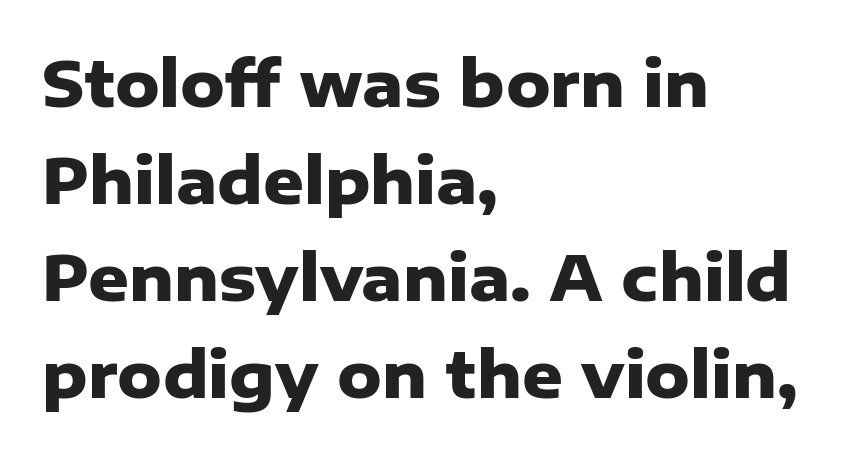
{"serif": "no", "italic": "no", "bold": "yes", "weight": "heavy", "width": "normal", "stroke_contrast": "low", "x_height": "medium", "monospaced": "no", "underline": "no", "align": "left", "line_spacing": "normal", "line_spacing_ratio": 1.54, "letter_spacing": "normal", "letter_spacing_em": 0.0, "glyph_px": 63}
